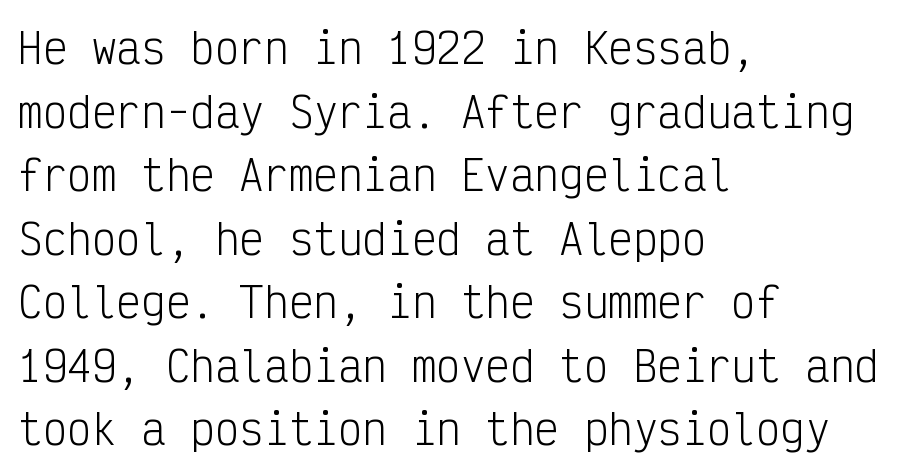
The image shows 41 px light, condensed sans-serif type, upright, monospaced; set left-aligned, normal line spacing (1.55x), normal letter spacing, not underlined; low stroke contrast and a medium x-height.
